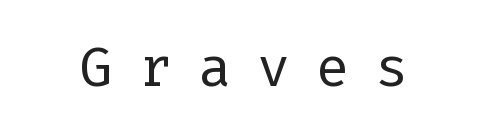
{"serif": "no", "italic": "no", "bold": "no", "weight": "regular", "width": "normal", "stroke_contrast": "low", "x_height": "medium", "underline": "no", "letter_spacing": "wide", "letter_spacing_em": 0.47, "glyph_px": 55}
